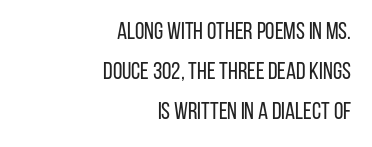
The image shows 24 px text type, upright; set right-aligned, normal line spacing (1.67x), normal letter spacing, not underlined.
